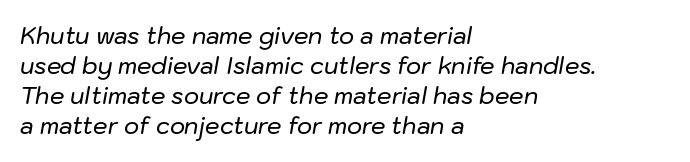
The image shows 23 px text type, italic (leaning right); set left-aligned, normal line spacing (1.31x), normal letter spacing, not underlined.
